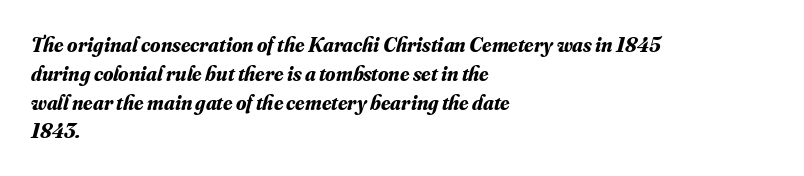
{"italic": "yes", "lean": "right", "slant_degrees": 16, "bold": "yes", "underline": "no", "align": "left", "line_spacing": "normal", "line_spacing_ratio": 1.37, "letter_spacing": "normal", "letter_spacing_em": 0.0, "glyph_px": 21}
